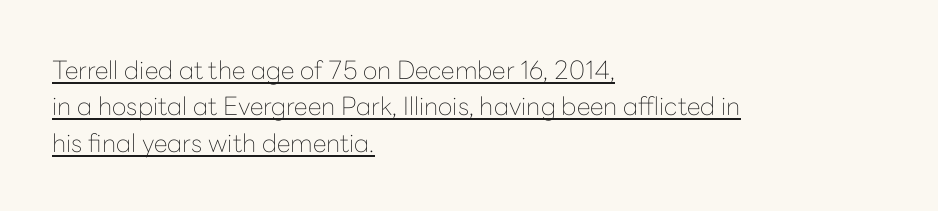
On a weight scale, this lands at 450 or below. A roman cut, with each character standing at attention. Notice how the passage keeps a crisp vertical edge on the left only. Nothing unusual about the tracking: characters are spaced as the font intends. A rule runs beneath these lines of type. Vertical spacing — default.
